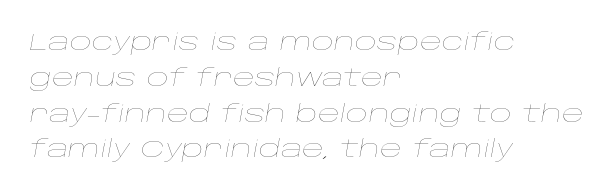
Q: Is the text bold? A: No.
Q: Is the text italic (slanted)? A: Yes, it leans right by about 10 degrees.
Q: Is the text underlined? A: No.
Q: How is the paragraph aligned? A: Left-aligned.
Q: Is the spacing between letters normal or unusually wide? A: Normal.
Q: Is the spacing between lines tight, normal or loose? A: Normal.
